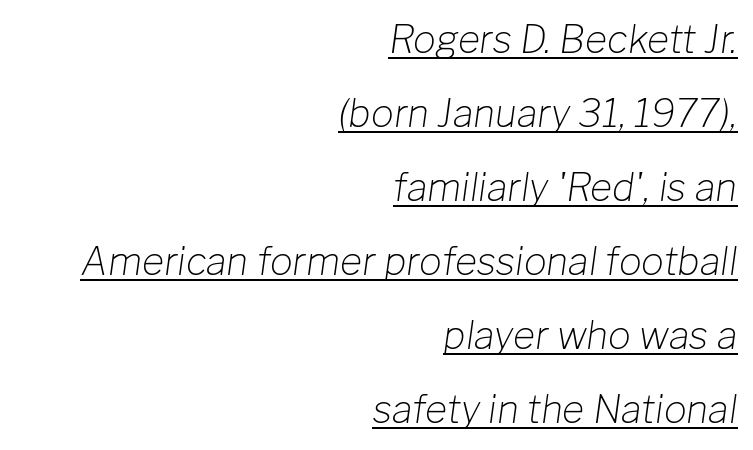
{"italic": "yes", "lean": "right", "slant_degrees": 8, "bold": "no", "weight": "light", "width": "normal", "stroke_contrast": "low", "x_height": "medium", "monospaced": "no", "underline": "yes", "align": "right", "line_spacing": "loose", "line_spacing_ratio": 1.95, "letter_spacing": "normal", "letter_spacing_em": 0.0, "glyph_px": 38}
